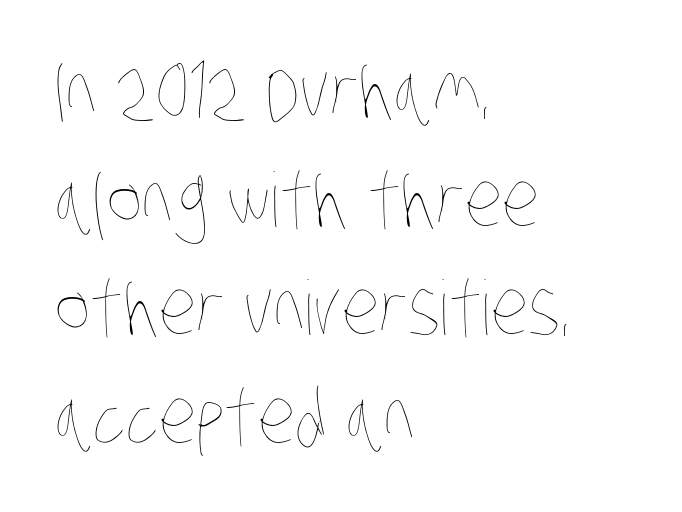
The rendering uses natural spacing where letterforms have individual widths. Each stroke keeps to a modest, everyday thickness or less. Nothing unusual about the tracking: characters are spaced as the font intends. Evenly set lines give the paragraph a standard silhouette. The zone under the glyphs is completely vacant. Notice how the passage keeps a crisp vertical edge on the left only.
